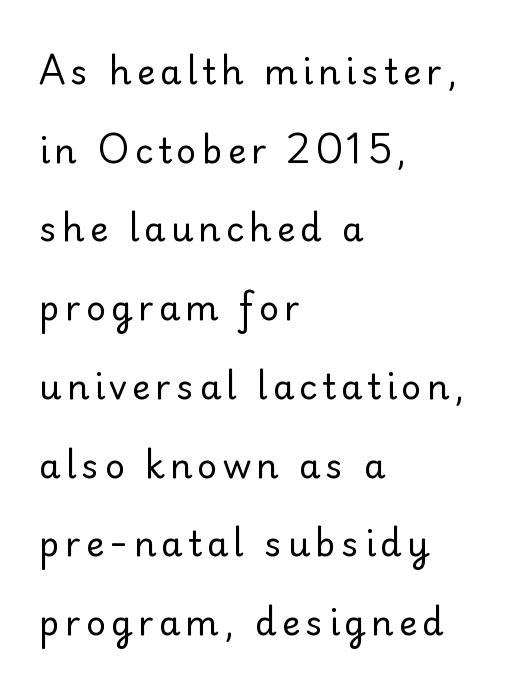
Q: Is the text bold? A: No.
Q: Is the text italic (slanted)? A: No, it is upright.
Q: Is the typeface a serif or a sans-serif typeface? A: Serif.
Q: Is the text underlined? A: No.
Q: How is the paragraph aligned? A: Left-aligned.
Q: Is the spacing between lines tight, normal or loose? A: Loose.
Q: Width (condensed, normal, or wide)? A: Normal.
Q: Stroke contrast? A: Low.
Q: x-height? A: Small.
Q: Monospaced? A: No.
